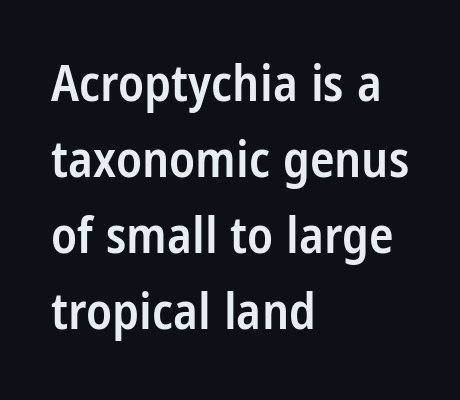
The image shows 51 px semibold, condensed sans-serif type, upright; set left-aligned, normal line spacing (1.49x), normal letter spacing, not underlined; low stroke contrast and a large x-height.
